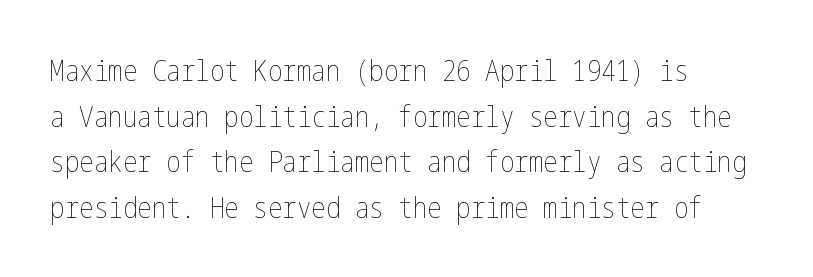
Q: Is the text bold? A: No.
Q: Is the text italic (slanted)? A: No, it is upright.
Q: Is the text underlined? A: No.
Q: How is the paragraph aligned? A: Left-aligned.
Q: Is the spacing between letters normal or unusually wide? A: Normal.
Q: Is the spacing between lines tight, normal or loose? A: Normal.
Q: Width (condensed, normal, or wide)? A: Condensed.
Q: Stroke contrast? A: Low.
Q: x-height? A: Medium.
